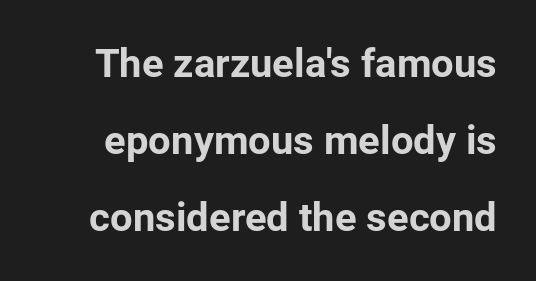
This sample trades compactness for vertical openness between lines. A bare baseline throughout the passage. Inter-character spacing is left at the font's built-in metrics. In terms of letterform style, serifs are entirely absent.
